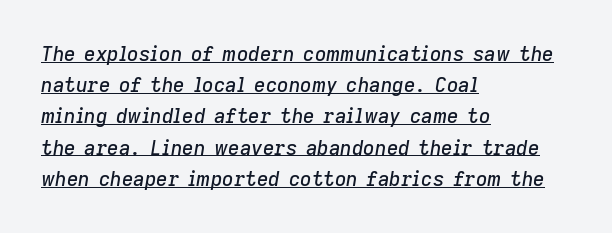
{"italic": "yes", "lean": "right", "slant_degrees": 9, "underline": "yes", "align": "left", "line_spacing": "normal", "line_spacing_ratio": 1.56, "letter_spacing": "normal", "letter_spacing_em": 0.0, "glyph_px": 20}
